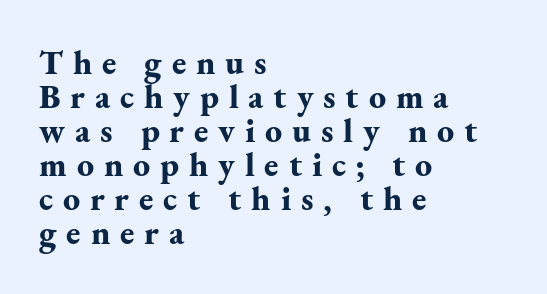
The image shows 34 px bold serif type, upright; set left-aligned, tight line spacing (1.0x), unusually wide letter spacing (+0.29 em), not underlined; medium stroke contrast and a small x-height.
